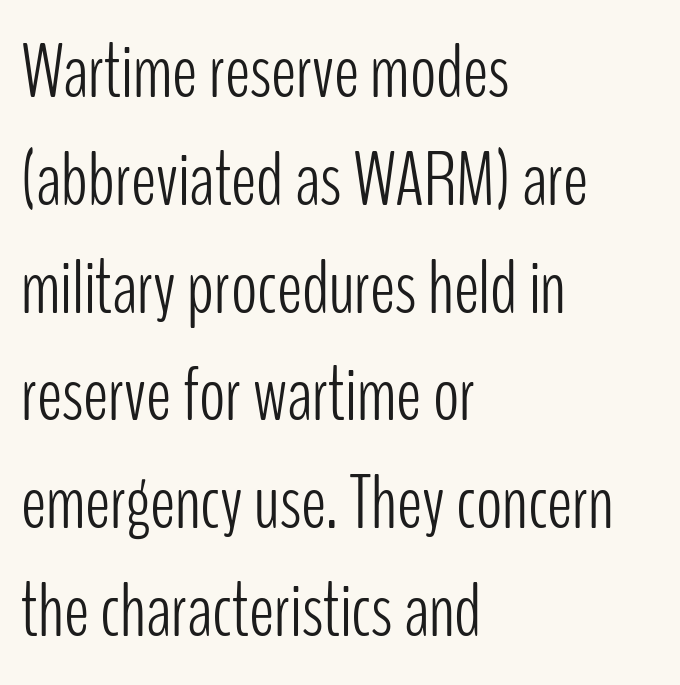
Q: Is the text bold? A: No.
Q: Is the text italic (slanted)? A: No, it is upright.
Q: Is the typeface a serif or a sans-serif typeface? A: Sans-serif.
Q: Is the text underlined? A: No.
Q: How is the paragraph aligned? A: Left-aligned.
Q: Is the spacing between letters normal or unusually wide? A: Normal.
Q: Is the spacing between lines tight, normal or loose? A: Normal.
Q: Width (condensed, normal, or wide)? A: Condensed.
Q: Stroke contrast? A: Low.
Q: x-height? A: Medium.
Q: Monospaced? A: No.
